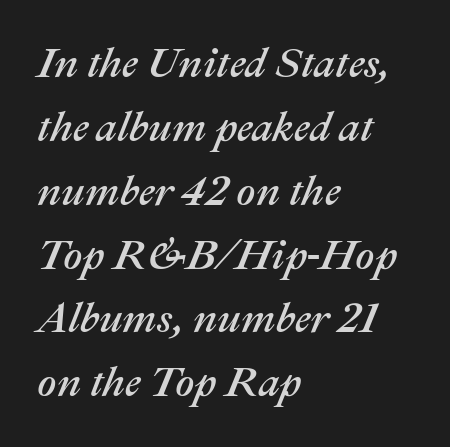
{"italic": "yes", "lean": "right", "slant_degrees": 22, "width": "normal", "stroke_contrast": "medium", "x_height": "medium", "monospaced": "no", "underline": "no", "align": "left", "line_spacing": "normal", "line_spacing_ratio": 1.52, "letter_spacing": "normal", "letter_spacing_em": 0.0, "glyph_px": 42}
